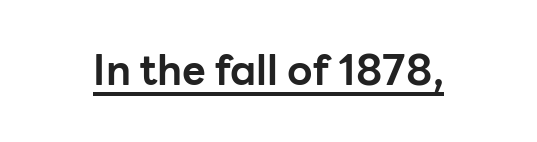
{"serif": "no", "italic": "no", "bold": "yes", "weight": "bold", "width": "normal", "stroke_contrast": "low", "x_height": "medium", "monospaced": "no", "underline": "yes", "letter_spacing": "normal", "letter_spacing_em": 0.0, "glyph_px": 41}
